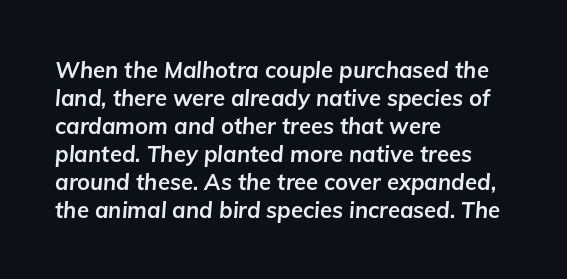
Q: Is the text bold? A: Yes.
Q: Is the text italic (slanted)? A: Yes, it leans right by about 5 degrees.
Q: Is the text underlined? A: No.
Q: How is the paragraph aligned? A: Left-aligned.
Q: Is the spacing between letters normal or unusually wide? A: Normal.
Q: Is the spacing between lines tight, normal or loose? A: Normal.
